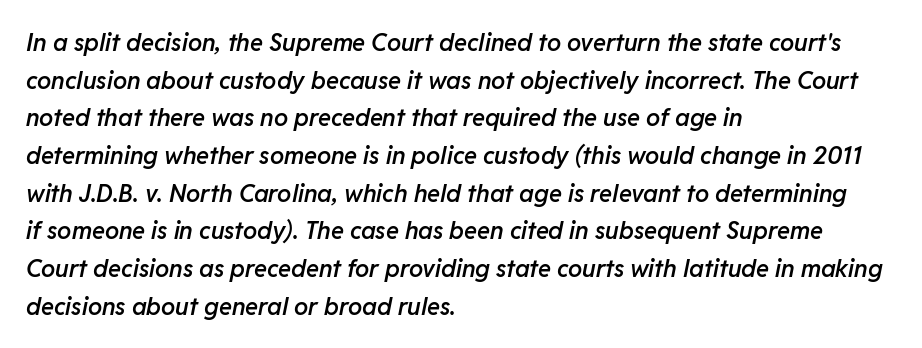
{"italic": "yes", "lean": "right", "slant_degrees": 11, "bold": "semi", "underline": "no", "align": "left", "line_spacing": "normal", "line_spacing_ratio": 1.57, "letter_spacing": "normal", "letter_spacing_em": 0.0, "glyph_px": 24}
